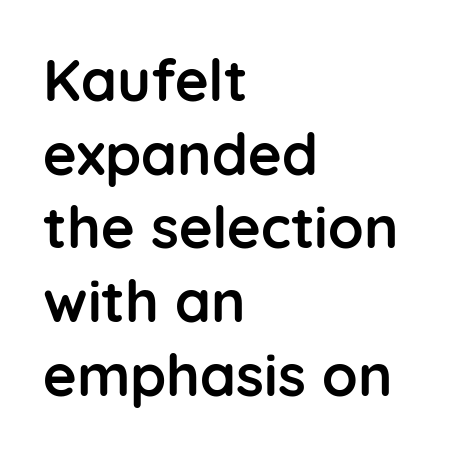
{"serif": "no", "italic": "no", "bold": "yes", "weight": "semibold", "width": "normal", "stroke_contrast": "low", "x_height": "medium", "monospaced": "no", "underline": "no", "align": "left", "line_spacing": "normal", "line_spacing_ratio": 1.27, "letter_spacing": "normal", "letter_spacing_em": 0.0, "glyph_px": 58}
